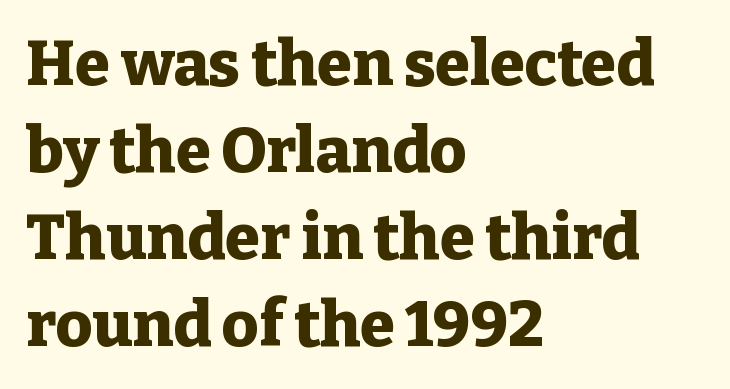
Q: Is the text bold? A: Yes.
Q: Is the text italic (slanted)? A: No, it is upright.
Q: Is the typeface a serif or a sans-serif typeface? A: Serif.
Q: Is the text underlined? A: No.
Q: How is the paragraph aligned? A: Left-aligned.
Q: Is the spacing between letters normal or unusually wide? A: Normal.
Q: Is the spacing between lines tight, normal or loose? A: Normal.
Q: Width (condensed, normal, or wide)? A: Normal.
Q: Stroke contrast? A: Low.
Q: x-height? A: Medium.
Q: Monospaced? A: No.
